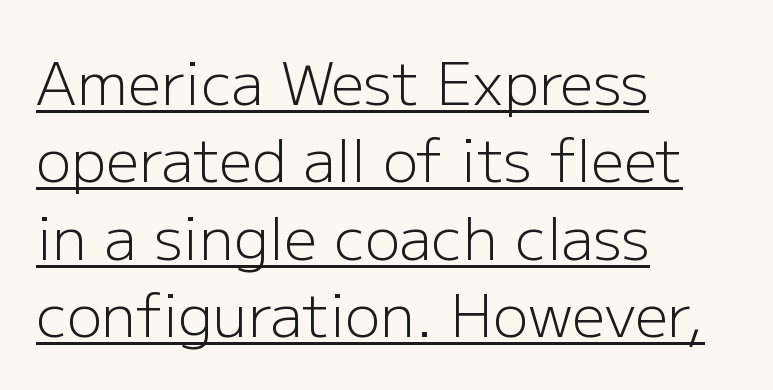
The image shows 59 px light sans-serif type, upright; set left-aligned, normal line spacing (1.31x), normal letter spacing, underlined; low stroke contrast and a medium x-height.
